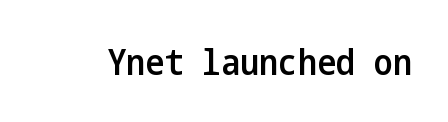
{"serif": "no", "italic": "no", "bold": "semi", "weight": "semibold", "width": "condensed", "stroke_contrast": "low", "x_height": "medium", "underline": "no", "letter_spacing": "normal", "letter_spacing_em": 0.0, "glyph_px": 36}
